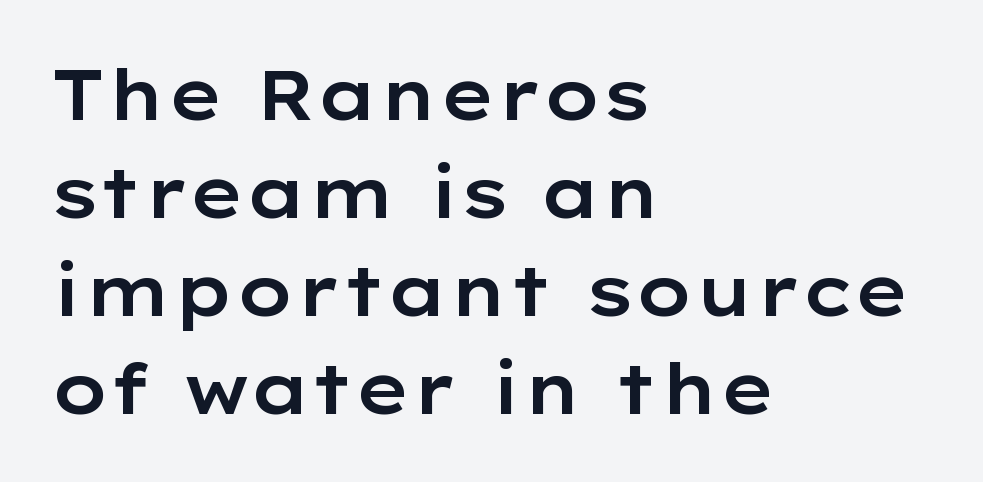
The image shows 70 px wide sans-serif type, upright; set left-aligned, normal line spacing (1.4x), normal letter spacing, not underlined; low stroke contrast and a medium x-height.
